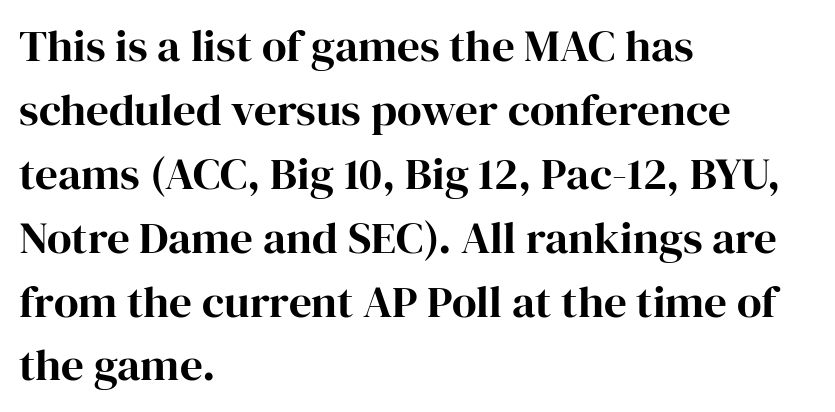
Tall strokes in this sample are plumb rather than angled. Typeset ragged right — the left edge is the straight one. A typesetter would label this face a serif. Looks like regular typesetting: each glyph gets only the width it needs. Clear beneath every line of the passage.
